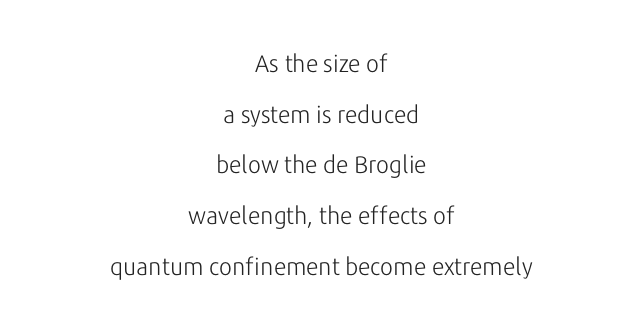
Q: Is the text bold? A: No.
Q: Is the text italic (slanted)? A: No, it is upright.
Q: Is the text underlined? A: No.
Q: How is the paragraph aligned? A: Centered.
Q: Is the spacing between letters normal or unusually wide? A: Normal.
Q: Is the spacing between lines tight, normal or loose? A: Loose.
